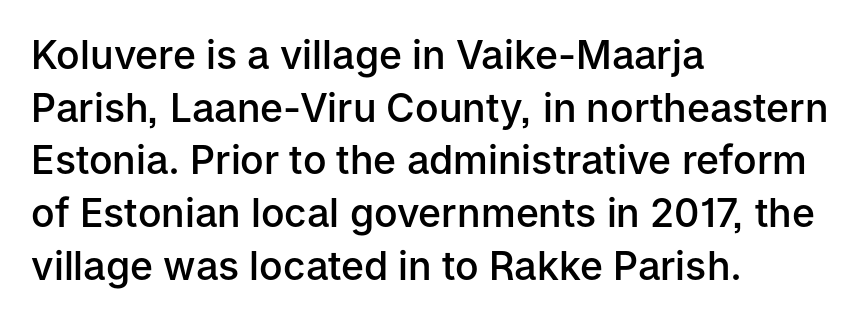
The image shows 39 px semibold sans-serif type, upright; set left-aligned, normal line spacing (1.35x), normal letter spacing, not underlined; low stroke contrast and a medium x-height.
